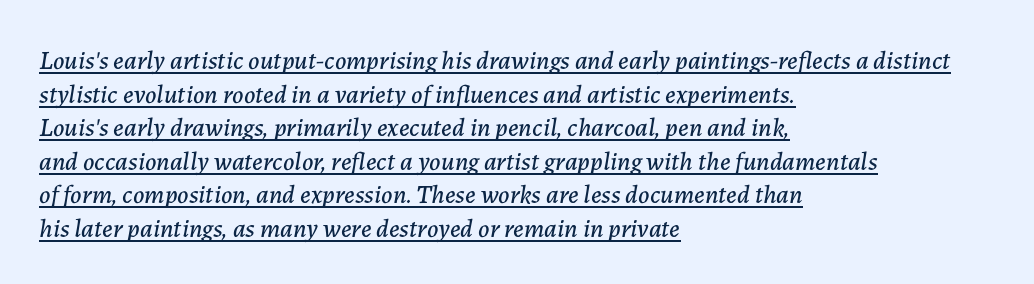
{"italic": "yes", "lean": "right", "slant_degrees": 7, "underline": "yes", "align": "left", "line_spacing": "normal", "line_spacing_ratio": 1.29, "letter_spacing": "normal", "letter_spacing_em": 0.0, "glyph_px": 26}
